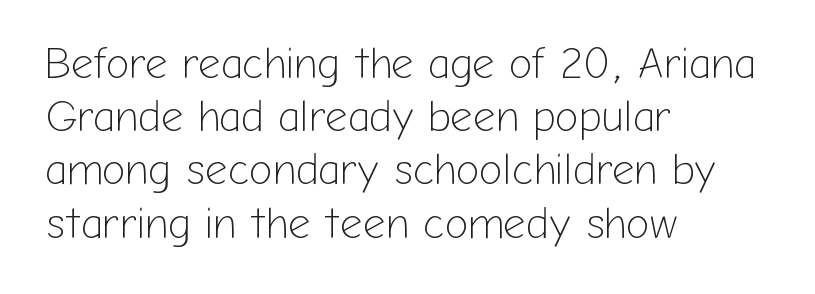
Q: Is the text bold? A: No.
Q: Is the text italic (slanted)? A: No, it is upright.
Q: Is the typeface a serif or a sans-serif typeface? A: Sans-serif.
Q: Is the text underlined? A: No.
Q: How is the paragraph aligned? A: Left-aligned.
Q: Is the spacing between letters normal or unusually wide? A: Normal.
Q: Width (condensed, normal, or wide)? A: Normal.
Q: Stroke contrast? A: Low.
Q: x-height? A: Medium.
Q: Monospaced? A: No.
